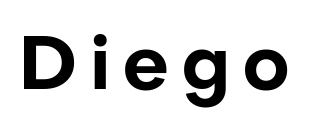
The image shows 74 px bold sans-serif type, upright; set not underlined; low stroke contrast and a medium x-height.
